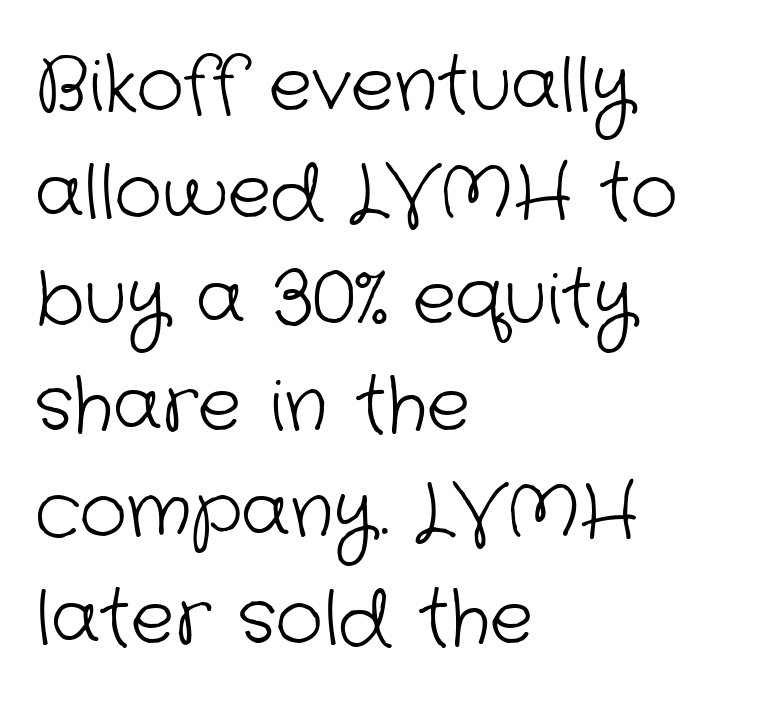
The image shows 73 px light sans-serif type; set left-aligned, normal line spacing (1.46x), normal letter spacing, not underlined; low stroke contrast and a medium x-height.
